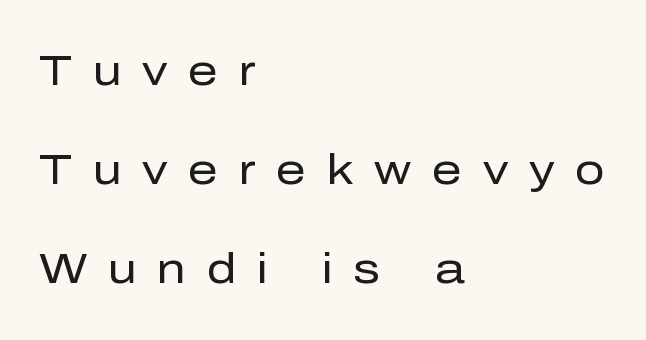
The image shows 42 px regular-weight sans-serif type, upright; set left-aligned, loose line spacing (2.36x), unusually wide letter spacing (+0.49 em), not underlined; low stroke contrast and a medium x-height.
